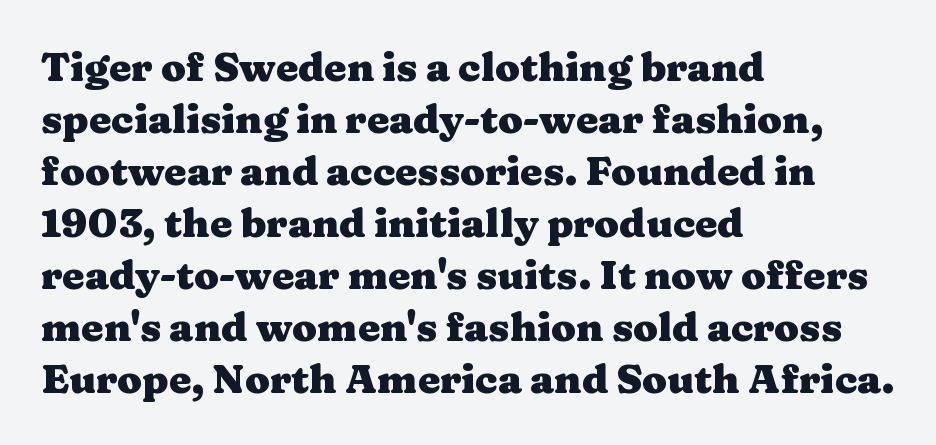
The image shows 40 px heavy, wide serif type, upright; set left-aligned, normal line spacing (1.3x), normal letter spacing, not underlined; medium stroke contrast and a medium x-height.
